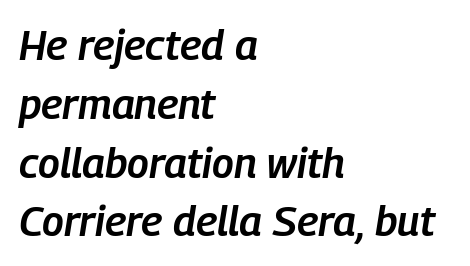
The image shows 42 px semibold, condensed type, italic (leaning right); set left-aligned, normal line spacing (1.4x), normal letter spacing, not underlined; low stroke contrast and a medium x-height.
